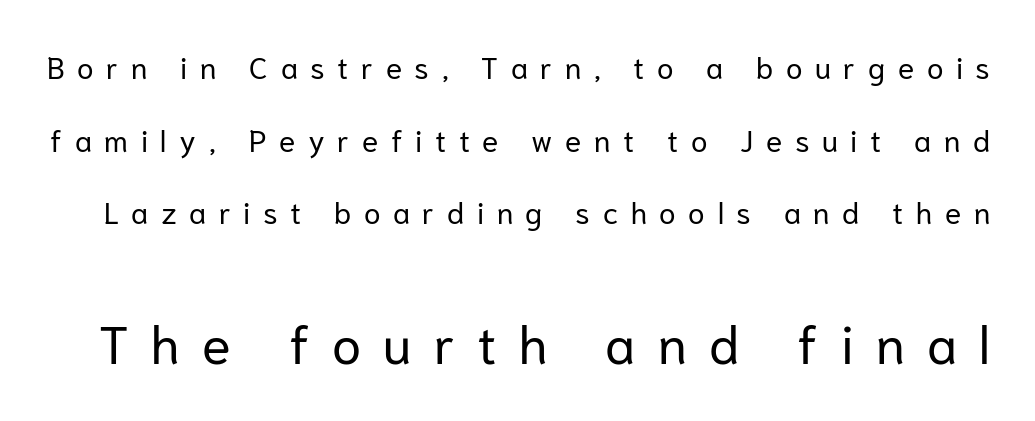
Unlike italic type, these characters show no tilt at all. The glyphs are unaccompanied by any horizontal stroke below them. The designer dialed line spacing up above the default. Note: smaller setting up top, larger setting below.
